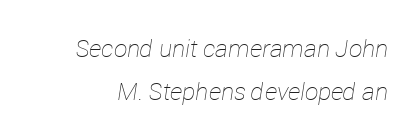
The face looks like a standard text weight, possibly lighter. Slanted lettering throughout. Type without underlining. There is no visible air inserted between adjacent glyphs.
